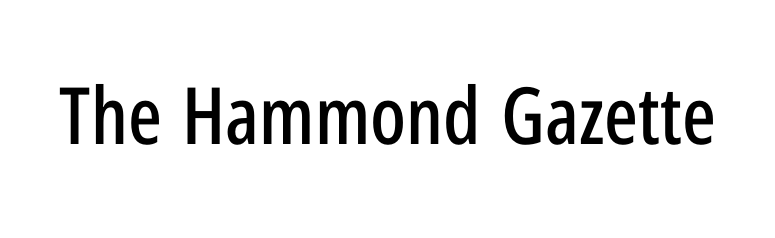
Honestly, the letter spacing is just normal — you wouldn't notice it. Letterform terminals end flat and unadorned throughout the passage. Each letter keeps its own natural width here, so spacing adapts to shape. Letters rest on an invisible, unmarked baseline. This sample uses an upright cut, with every glyph sitting square on the baseline.
